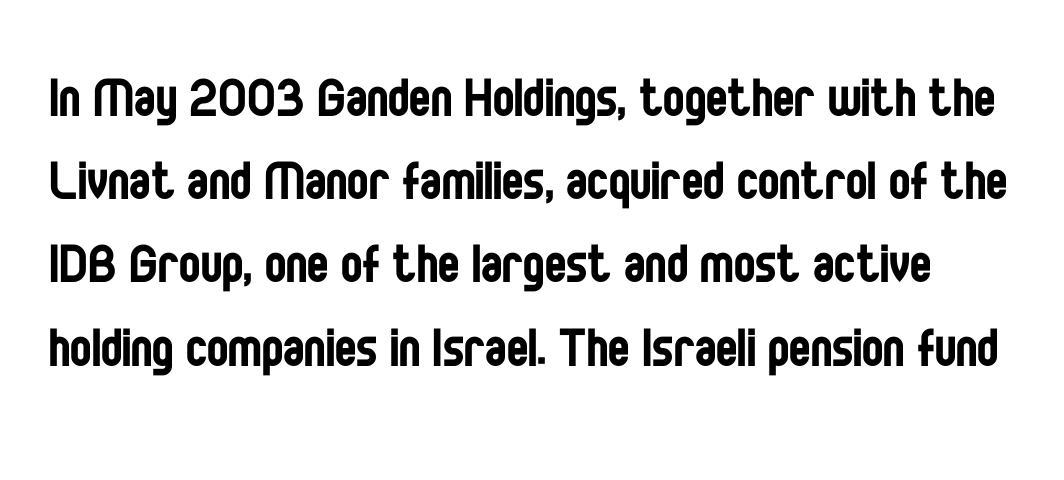
Weight: not bold — regular or lighter. Think of a printed novel: that variable character pitch is what you see here. This sample uses plain, unmodified letter spacing. Unlike italic type, these characters show no tilt at all. The passage shown is typeset with a sans-serif family.
